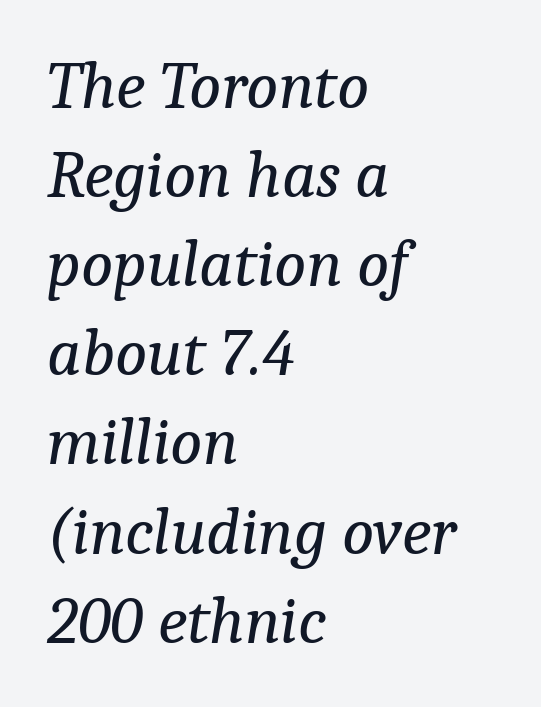
{"serif": "yes", "italic": "yes", "lean": "right", "slant_degrees": 9, "bold": "no", "weight": "regular", "width": "normal", "stroke_contrast": "low", "x_height": "medium", "monospaced": "no", "underline": "no", "align": "left", "line_spacing": "normal", "line_spacing_ratio": 1.33, "letter_spacing": "normal", "letter_spacing_em": 0.0, "glyph_px": 67}
